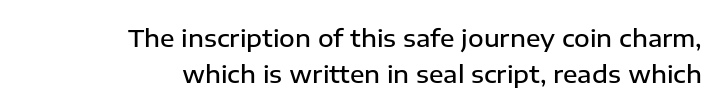
Q: Is the text bold? A: Semi-bold.
Q: Is the text italic (slanted)? A: No, it is upright.
Q: Is the text underlined? A: No.
Q: How is the paragraph aligned? A: Right-aligned.
Q: Is the spacing between letters normal or unusually wide? A: Normal.
Q: Is the spacing between lines tight, normal or loose? A: Normal.
